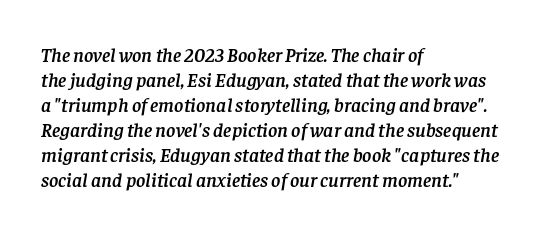
Q: Is the text italic (slanted)? A: Yes, it leans right by about 8 degrees.
Q: Is the text underlined? A: No.
Q: How is the paragraph aligned? A: Left-aligned.
Q: Is the spacing between letters normal or unusually wide? A: Normal.
Q: Is the spacing between lines tight, normal or loose? A: Normal.
